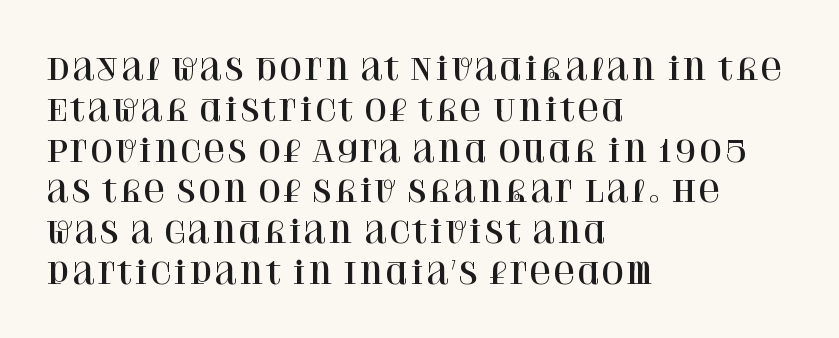
The image shows 30 px serif type, upright; set left-aligned, normal line spacing (1.36x), normal letter spacing, not underlined; high stroke contrast and a large x-height.
